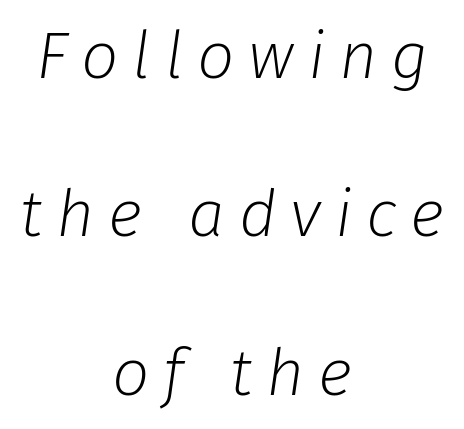
The image shows 66 px light type, italic (leaning right); set centered, loose line spacing (2.4x), unusually wide letter spacing (+0.21 em), not underlined; low stroke contrast and a medium x-height.
